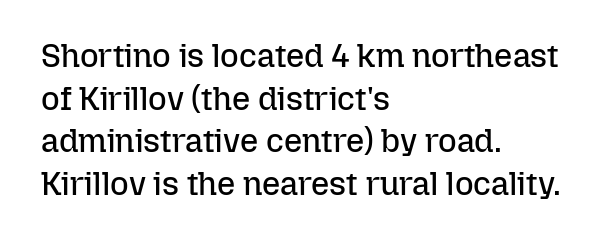
The image shows 32 px regular-weight type, upright; set left-aligned, normal line spacing (1.33x), normal letter spacing, not underlined; low stroke contrast and a medium x-height.
